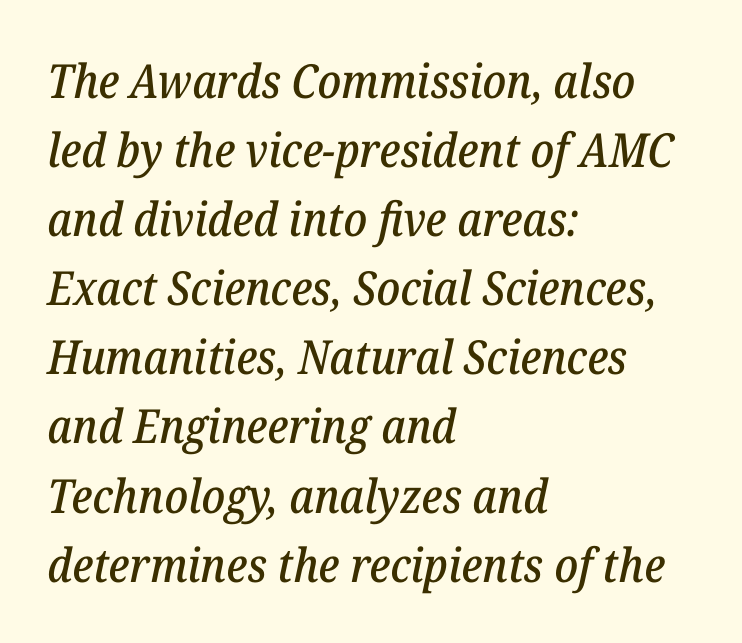
The image shows 47 px serif type, italic (leaning right); set left-aligned, normal line spacing (1.47x), normal letter spacing, not underlined; low stroke contrast and a medium x-height.
